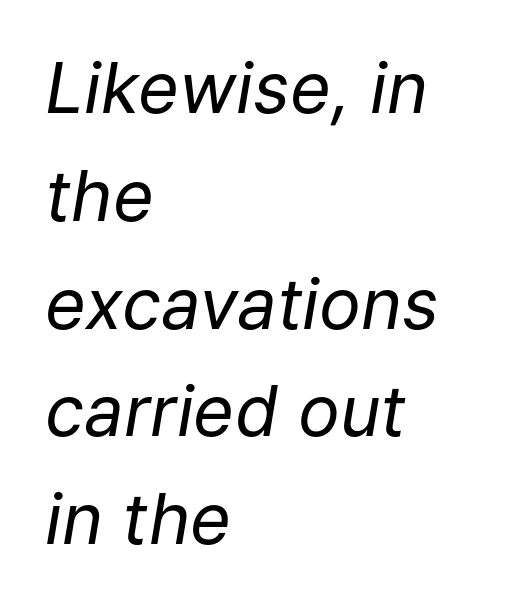
Q: Is the text bold? A: No.
Q: Is the text italic (slanted)? A: Yes, it leans right by about 9 degrees.
Q: Is the text underlined? A: No.
Q: How is the paragraph aligned? A: Left-aligned.
Q: Is the spacing between letters normal or unusually wide? A: Normal.
Q: Is the spacing between lines tight, normal or loose? A: Normal.
Q: Width (condensed, normal, or wide)? A: Normal.
Q: Stroke contrast? A: Low.
Q: x-height? A: Medium.
Q: Monospaced? A: No.
